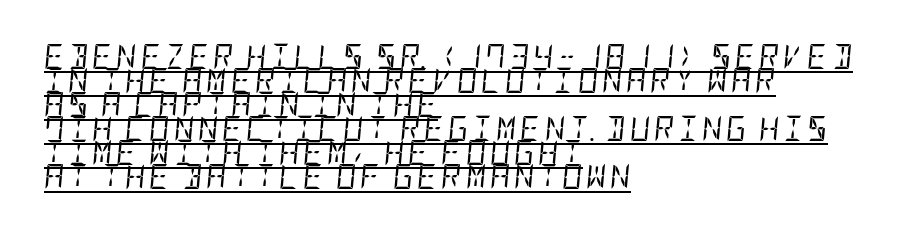
{"italic": "yes", "lean": "right", "slant_degrees": 5, "bold": "no", "underline": "yes", "align": "left", "line_spacing": "tight", "line_spacing_ratio": 0.96, "glyph_px": 25}
